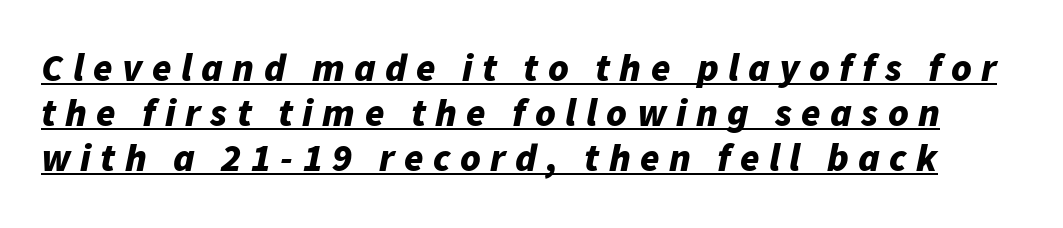
Tightly led — the rows are bunched. Underlining? Definitely there. The face used here is proportionally spaced, like ordinary book or web type. Weight check: bold — yes, fully.
